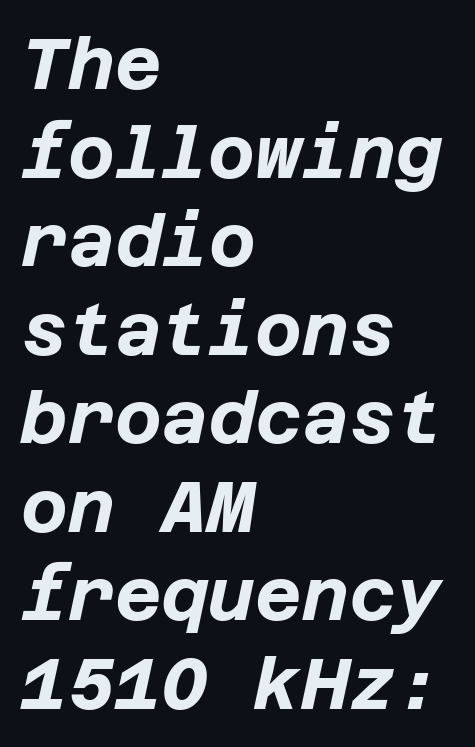
{"italic": "yes", "lean": "right", "slant_degrees": 12, "bold": "yes", "weight": "bold", "width": "normal", "stroke_contrast": "low", "x_height": "large", "underline": "no", "align": "left", "line_spacing_ratio": 1.23, "letter_spacing": "normal", "letter_spacing_em": 0.0, "glyph_px": 72}
